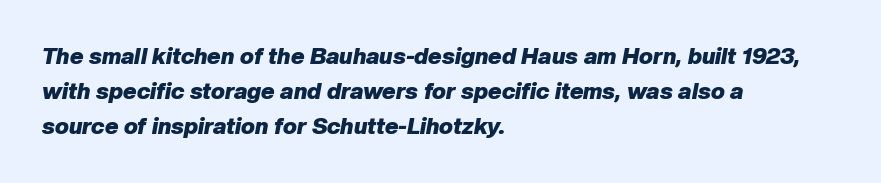
{"italic": "yes", "lean": "right", "slant_degrees": 10, "bold": "yes", "underline": "no", "align": "left", "line_spacing": "normal", "line_spacing_ratio": 1.53, "letter_spacing": "normal", "letter_spacing_em": 0.0, "glyph_px": 23}
